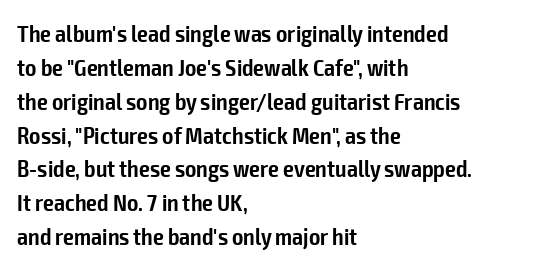
{"italic": "no", "bold": "semi", "underline": "no", "align": "left", "line_spacing": "normal", "line_spacing_ratio": 1.41, "letter_spacing": "normal", "letter_spacing_em": 0.0, "glyph_px": 24}
